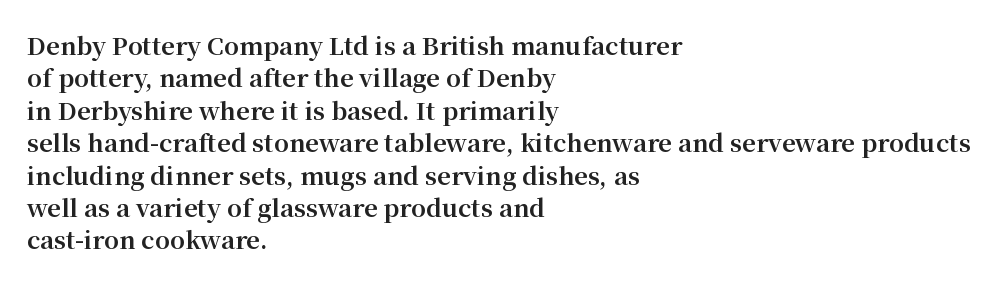
{"italic": "no", "bold": "yes", "underline": "no", "align": "left", "line_spacing": "normal", "line_spacing_ratio": 1.35, "letter_spacing": "normal", "letter_spacing_em": 0.0, "glyph_px": 24}
